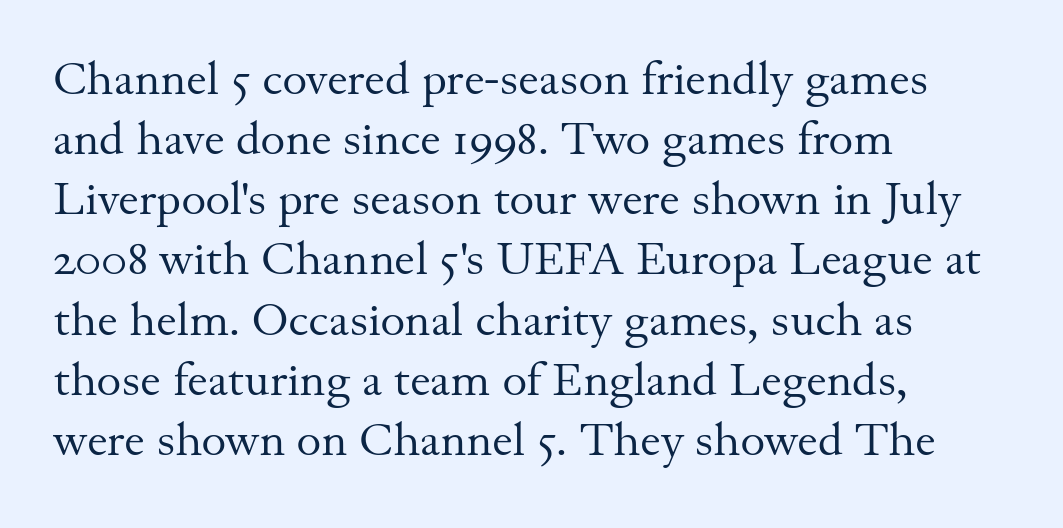
The image shows 47 px regular-weight serif type, upright; set left-aligned, normal line spacing (1.28x), normal letter spacing, not underlined; medium stroke contrast and a small x-height.
